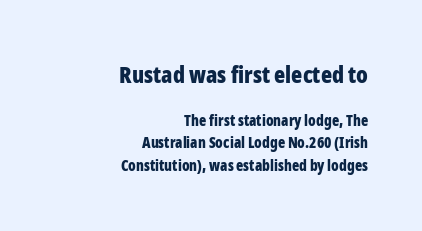
Q: Is the text bold? A: Yes.
Q: Is the text italic (slanted)? A: No, it is upright.
Q: Is the text underlined? A: No.
Q: How is the paragraph aligned? A: Right-aligned.
Q: Is the spacing between letters normal or unusually wide? A: Normal.
Q: Is the spacing between lines tight, normal or loose? A: Normal.
Q: Which block of text is set in a larger size, the first (top) or the second (bottom)? A: The first (top) one.
